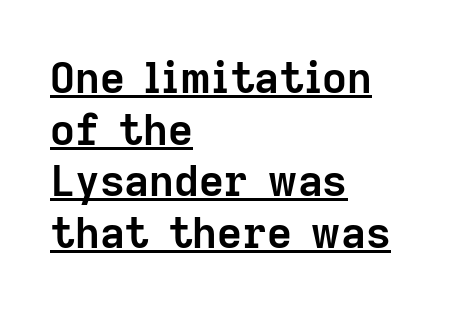
{"serif": "no", "italic": "no", "bold": "yes", "weight": "semibold", "width": "normal", "stroke_contrast": "low", "x_height": "medium", "monospaced": "no", "underline": "yes", "align": "left", "line_spacing_ratio": 1.2, "letter_spacing": "normal", "letter_spacing_em": 0.0, "glyph_px": 43}
